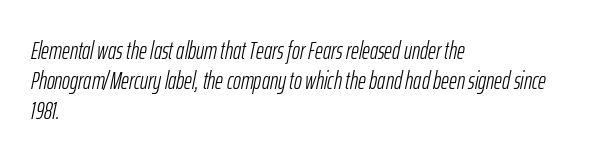
{"italic": "yes", "lean": "right", "slant_degrees": 12, "bold": "no", "underline": "no", "align": "left", "line_spacing": "normal", "line_spacing_ratio": 1.26, "letter_spacing": "normal", "letter_spacing_em": 0.0, "glyph_px": 24}
